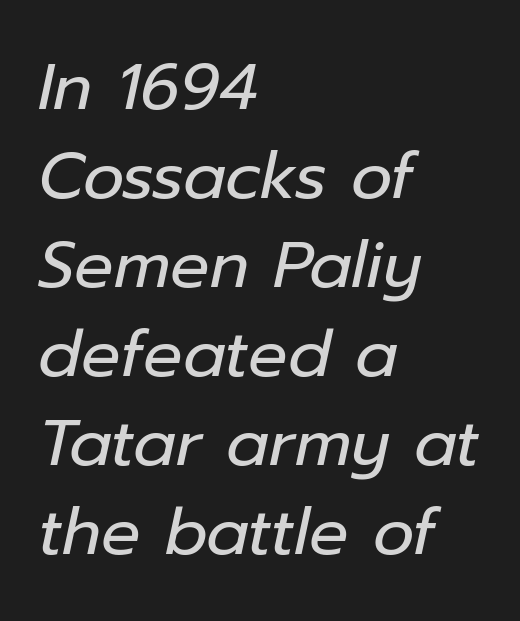
{"italic": "yes", "lean": "right", "slant_degrees": 12, "bold": "no", "weight": "regular", "width": "normal", "stroke_contrast": "low", "x_height": "medium", "monospaced": "no", "underline": "no", "align": "left", "line_spacing": "normal", "line_spacing_ratio": 1.37, "letter_spacing": "normal", "letter_spacing_em": 0.0, "glyph_px": 65}
